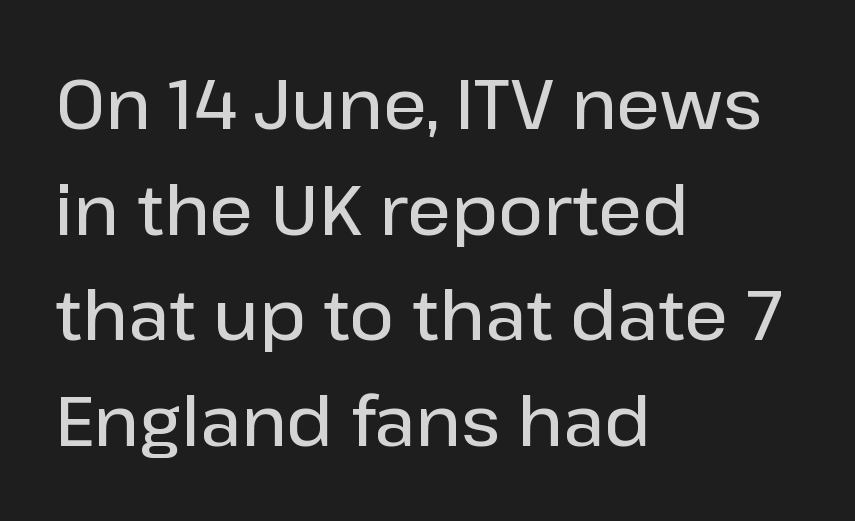
The image shows 69 px semibold sans-serif type, upright; set left-aligned, normal line spacing (1.53x), normal letter spacing, not underlined; low stroke contrast and a medium x-height.
